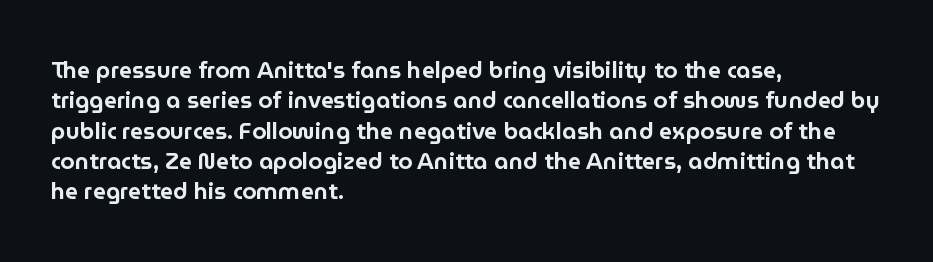
The image shows 23 px text type, upright; set left-aligned, normal line spacing (1.32x), normal letter spacing, not underlined.
